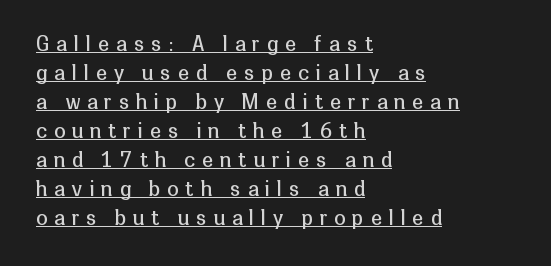
{"italic": "no", "bold": "no", "underline": "yes", "align": "left", "line_spacing": "normal", "line_spacing_ratio": 1.45, "letter_spacing": "wide", "letter_spacing_em": 0.36, "glyph_px": 20}
